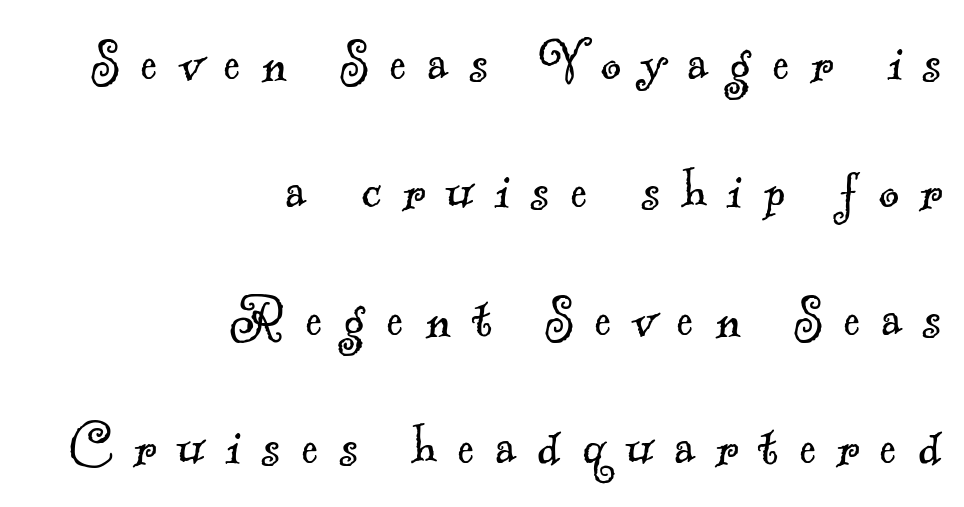
Caption: expanded tracking, letters set apart. No extra ink here — the face is not bold. In terms of letterform style, serifs are clearly present. Do the characters align in a grid? No, the font is proportional.
